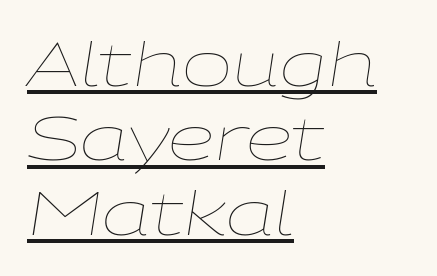
Teacher's note: observe the even left margin — that is flush-left alignment. The line texture is even and compact thanks to regular tracking. This rendering features underlined lettering. Stroke mass is kept to a normal reading level or below. The face used here is proportionally spaced, like ordinary book or web type.
